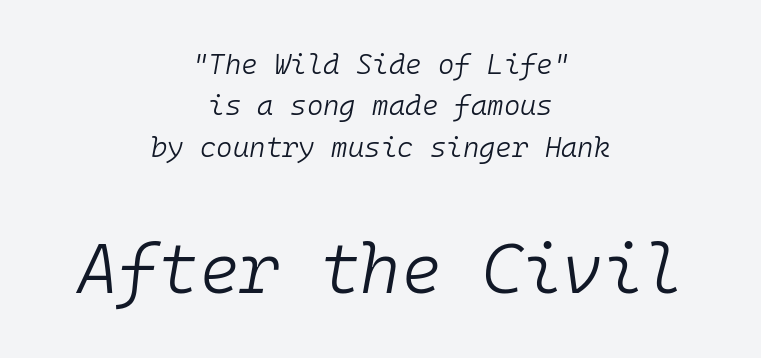
{"italic": "yes", "lean": "right", "slant_degrees": 10, "bold": "no", "weight": "light", "width": "normal", "stroke_contrast": "low", "x_height": "medium", "monospaced": "yes", "underline": "no", "align": "center", "line_spacing": "normal", "line_spacing_ratio": 1.48, "letter_spacing": "normal", "letter_spacing_em": 0.0, "larger_block": "second", "size_ratio": 2.46, "glyph_px": 69}
